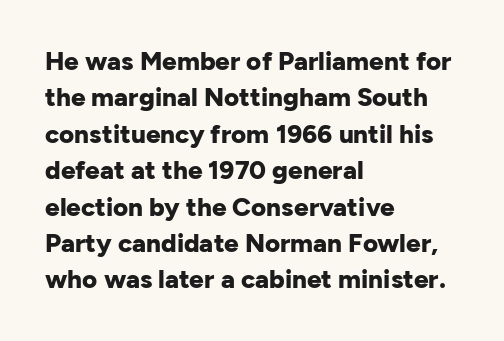
Q: Is the text bold? A: Yes.
Q: Is the text italic (slanted)? A: No, it is upright.
Q: Is the text underlined? A: No.
Q: How is the paragraph aligned? A: Left-aligned.
Q: Is the spacing between letters normal or unusually wide? A: Normal.
Q: Is the spacing between lines tight, normal or loose? A: Normal.
